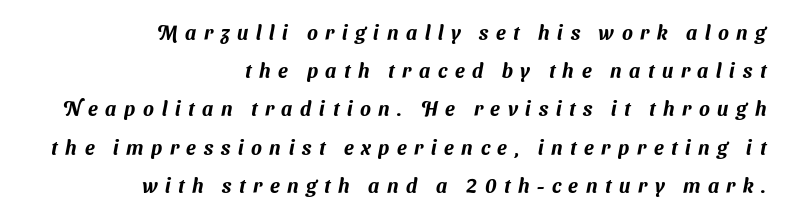
{"underline": "no", "align": "right", "line_spacing": "loose", "line_spacing_ratio": 1.91, "letter_spacing": "wide", "letter_spacing_em": 0.38, "glyph_px": 20}
